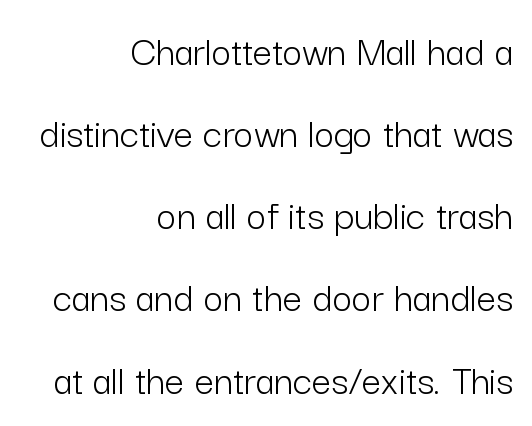
{"serif": "no", "italic": "no", "bold": "no", "weight": "light", "width": "normal", "stroke_contrast": "low", "x_height": "medium", "monospaced": "no", "underline": "no", "align": "right", "line_spacing": "loose", "line_spacing_ratio": 1.91, "letter_spacing": "normal", "letter_spacing_em": 0.0, "glyph_px": 43}
